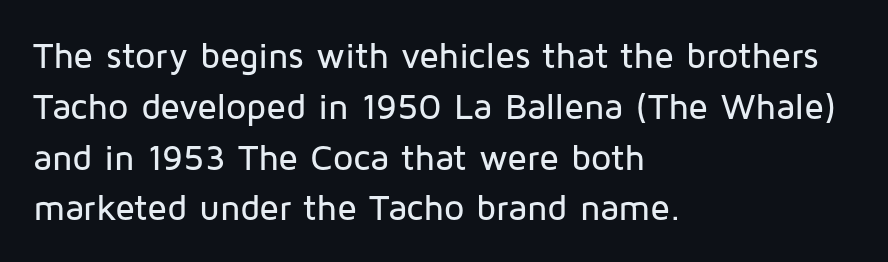
Q: Is the text italic (slanted)? A: No, it is upright.
Q: Is the typeface a serif or a sans-serif typeface? A: Sans-serif.
Q: Is the text underlined? A: No.
Q: How is the paragraph aligned? A: Left-aligned.
Q: Is the spacing between letters normal or unusually wide? A: Normal.
Q: Is the spacing between lines tight, normal or loose? A: Normal.
Q: Width (condensed, normal, or wide)? A: Normal.
Q: Stroke contrast? A: Low.
Q: x-height? A: Medium.
Q: Monospaced? A: No.
